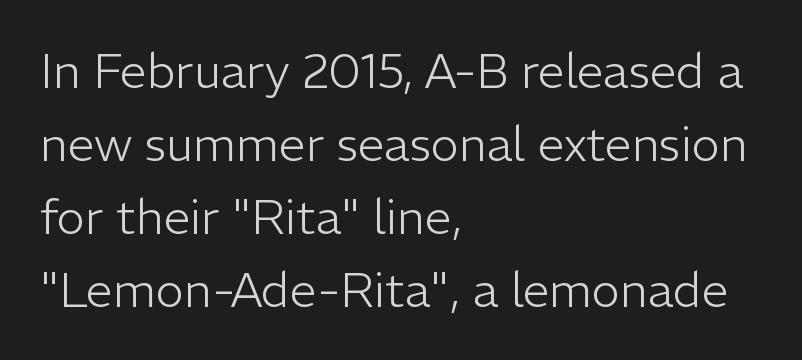
If you drew a line through each stem, it would be perfectly vertical. Is this a fixed-width face? No — the glyphs have proportional, varying widths. Line spacing here is normal. The words here are not underlined. Horizontally, the lines are justified to the leading edge only. You can tell from the bare stems that sans-serif type was used.
